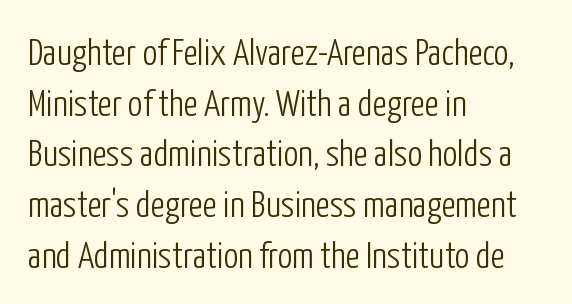
Q: Is the text bold? A: No.
Q: Is the text italic (slanted)? A: No, it is upright.
Q: Is the typeface a serif or a sans-serif typeface? A: Sans-serif.
Q: Is the text underlined? A: No.
Q: How is the paragraph aligned? A: Left-aligned.
Q: Is the spacing between letters normal or unusually wide? A: Normal.
Q: Is the spacing between lines tight, normal or loose? A: Normal.
Q: Width (condensed, normal, or wide)? A: Condensed.
Q: Stroke contrast? A: Low.
Q: x-height? A: Medium.
Q: Monospaced? A: No.
